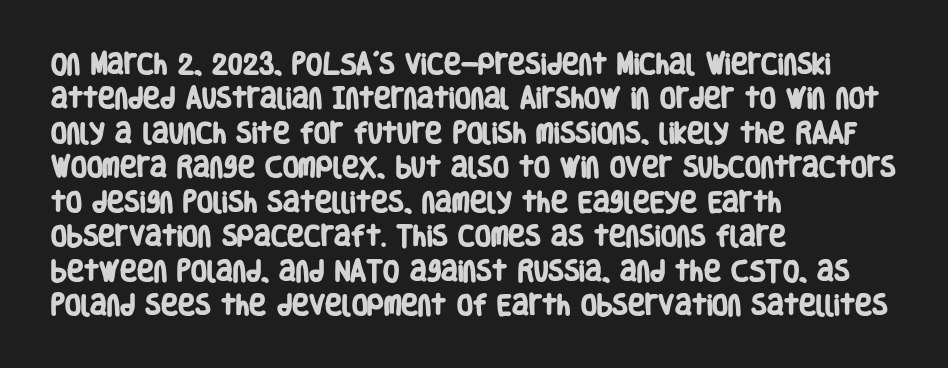
{"bold": "yes", "underline": "no", "align": "left", "line_spacing": "normal", "line_spacing_ratio": 1.5, "letter_spacing": "normal", "letter_spacing_em": 0.0, "glyph_px": 23}
